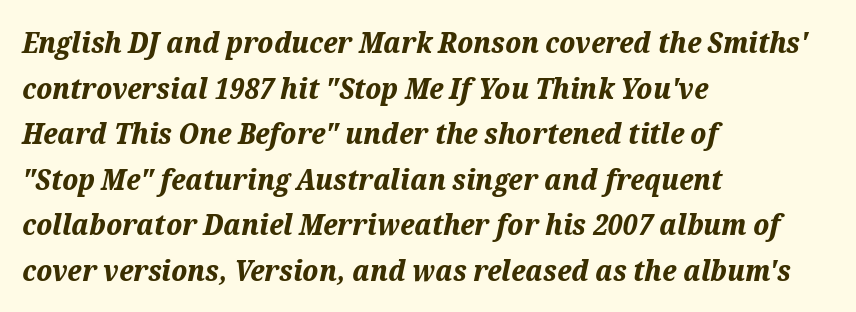
{"italic": "yes", "lean": "right", "slant_degrees": 12, "bold": "yes", "weight": "bold", "width": "normal", "stroke_contrast": "medium", "x_height": "medium", "monospaced": "no", "underline": "no", "align": "left", "line_spacing": "normal", "line_spacing_ratio": 1.57, "letter_spacing": "normal", "letter_spacing_em": 0.0, "glyph_px": 29}
